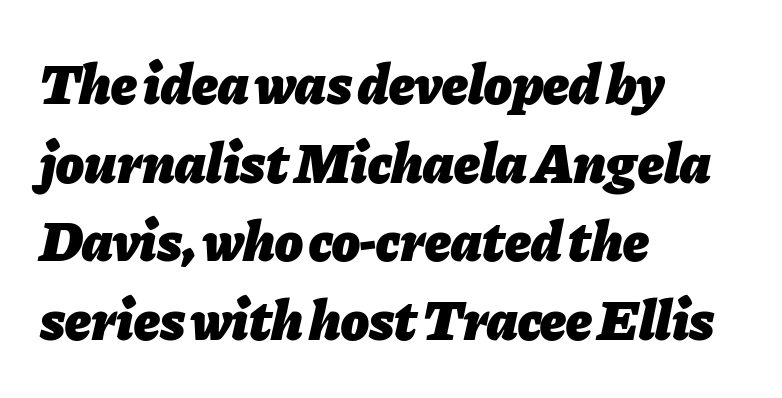
The image shows 57 px heavy type, italic (leaning right); set left-aligned, normal line spacing (1.38x), normal letter spacing, not underlined; low stroke contrast and a medium x-height.
